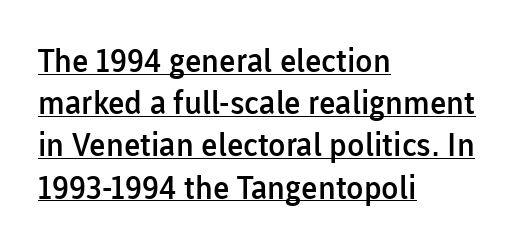
The image shows 32 px semibold sans-serif type, upright; set left-aligned, normal line spacing (1.32x), normal letter spacing, underlined; low stroke contrast and a medium x-height.
